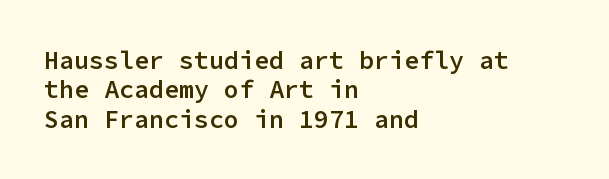
The image shows 25 px text type, upright; set left-aligned, line spacing 1.18x, normal letter spacing, not underlined.
